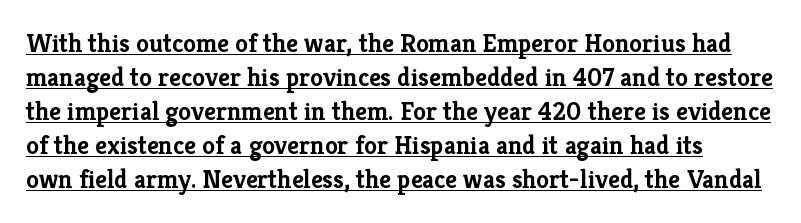
The image shows 26 px bold type, upright; set normal line spacing (1.31x), normal letter spacing, underlined.
